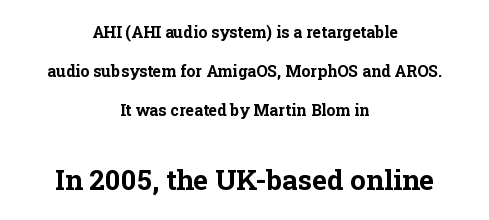
The image shows 28 px bold serif type, upright; set centered, loose line spacing (2.43x), normal letter spacing, not underlined; the second (bottom) block is 1.75x larger; low stroke contrast and a medium x-height.
